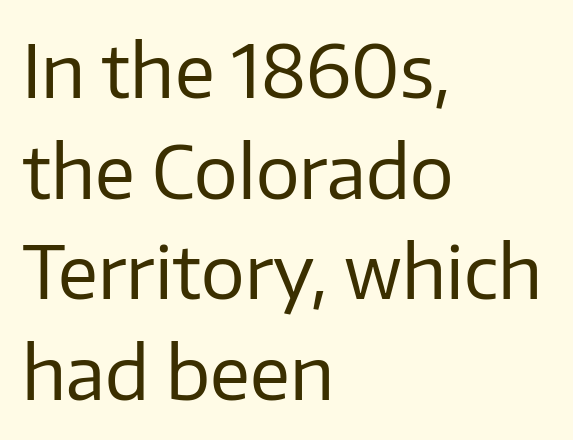
Q: Is the text bold? A: No.
Q: Is the text italic (slanted)? A: No, it is upright.
Q: Is the typeface a serif or a sans-serif typeface? A: Sans-serif.
Q: Is the text underlined? A: No.
Q: How is the paragraph aligned? A: Left-aligned.
Q: Is the spacing between letters normal or unusually wide? A: Normal.
Q: Is the spacing between lines tight, normal or loose? A: Normal.
Q: Width (condensed, normal, or wide)? A: Normal.
Q: Stroke contrast? A: Low.
Q: x-height? A: Medium.
Q: Monospaced? A: No.
